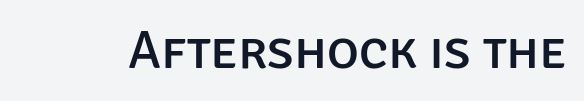
{"serif": "no", "italic": "no", "width": "normal", "stroke_contrast": "low", "x_height": "large", "monospaced": "no", "underline": "no", "letter_spacing": "normal", "letter_spacing_em": 0.0, "glyph_px": 54}
